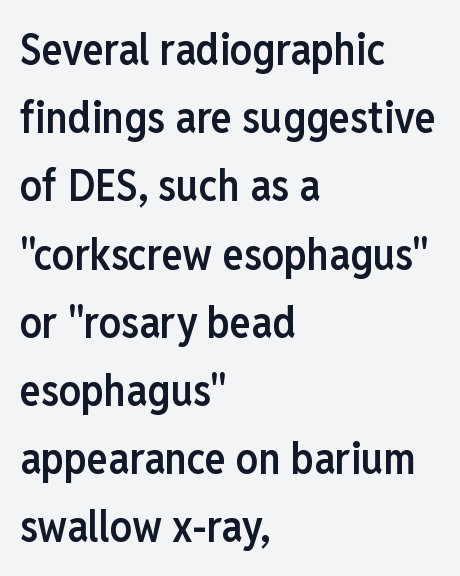
{"serif": "no", "italic": "no", "bold": "semi", "weight": "semibold", "width": "condensed", "stroke_contrast": "low", "x_height": "medium", "monospaced": "no", "underline": "no", "align": "left", "line_spacing": "normal", "line_spacing_ratio": 1.55, "letter_spacing": "normal", "letter_spacing_em": 0.0, "glyph_px": 44}
